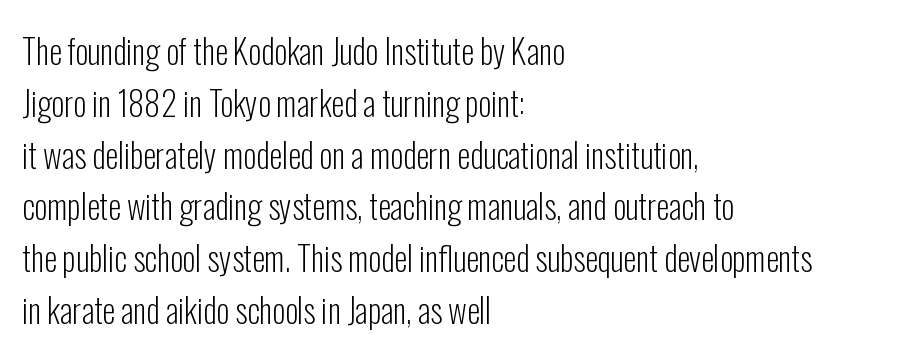
The image shows 33 px light, condensed sans-serif type, upright; set left-aligned, normal line spacing (1.57x), normal letter spacing, not underlined; low stroke contrast and a medium x-height.
